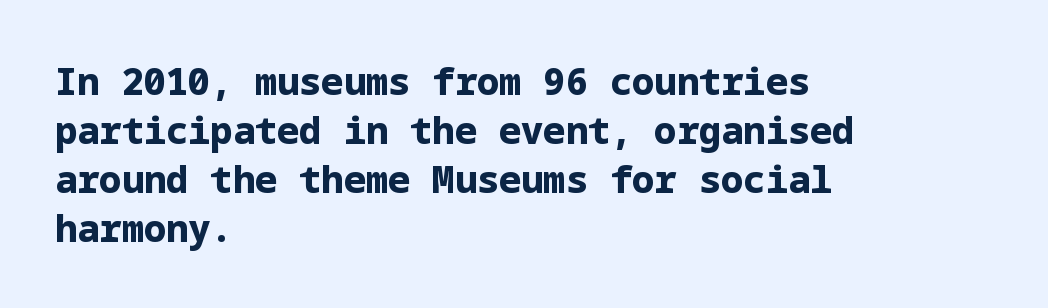
Q: Is the text bold? A: Yes.
Q: Is the text italic (slanted)? A: No, it is upright.
Q: Is the typeface a serif or a sans-serif typeface? A: Sans-serif.
Q: Is the text underlined? A: No.
Q: How is the paragraph aligned? A: Left-aligned.
Q: Is the spacing between letters normal or unusually wide? A: Normal.
Q: Is the spacing between lines tight, normal or loose? A: Normal.
Q: Width (condensed, normal, or wide)? A: Normal.
Q: Stroke contrast? A: Low.
Q: x-height? A: Medium.
